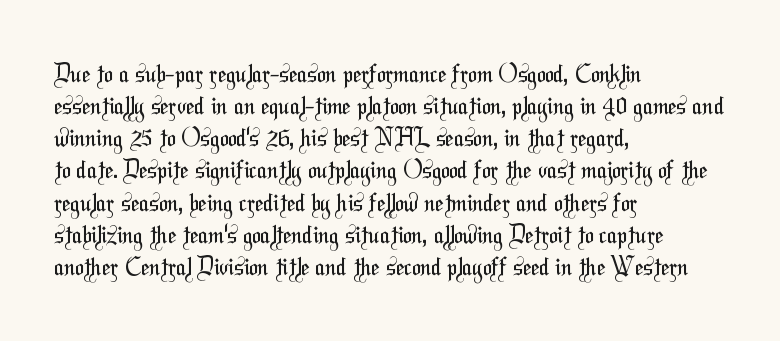
Q: Is the text bold? A: No.
Q: Is the text underlined? A: No.
Q: How is the paragraph aligned? A: Left-aligned.
Q: Is the spacing between letters normal or unusually wide? A: Normal.
Q: Is the spacing between lines tight, normal or loose? A: Normal.
